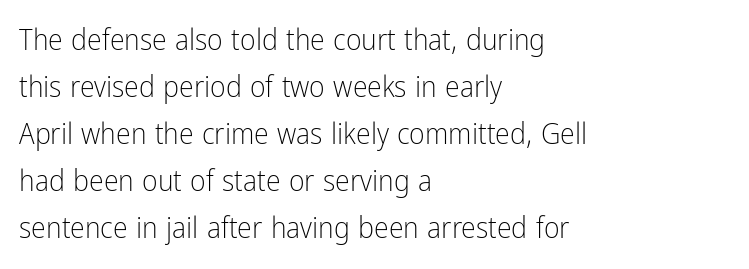
The image shows 30 px light, condensed sans-serif type, upright; set left-aligned, normal line spacing (1.57x), normal letter spacing, not underlined; low stroke contrast and a medium x-height.
